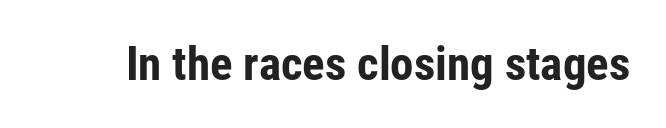
The image shows 47 px bold, condensed sans-serif type, upright; set normal letter spacing, not underlined; low stroke contrast and a medium x-height.
